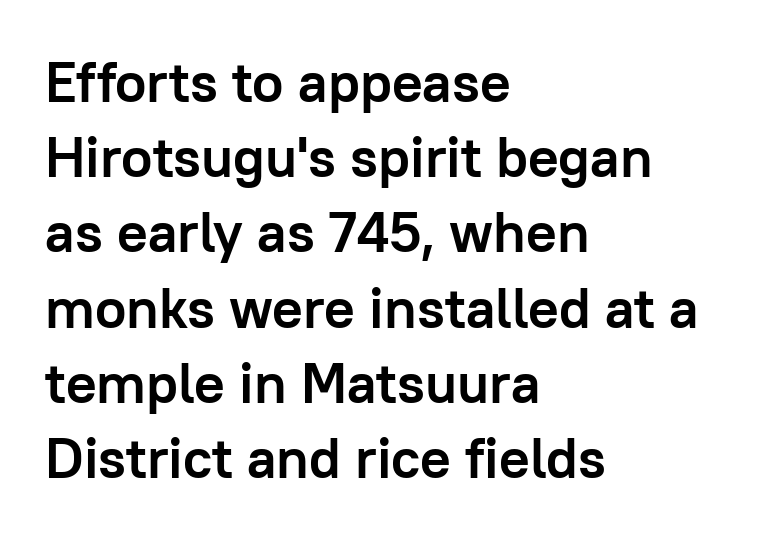
{"serif": "no", "italic": "no", "bold": "yes", "weight": "semibold", "width": "normal", "stroke_contrast": "low", "x_height": "medium", "monospaced": "no", "underline": "no", "align": "left", "line_spacing": "normal", "line_spacing_ratio": 1.32, "letter_spacing": "normal", "letter_spacing_em": 0.0, "glyph_px": 57}
